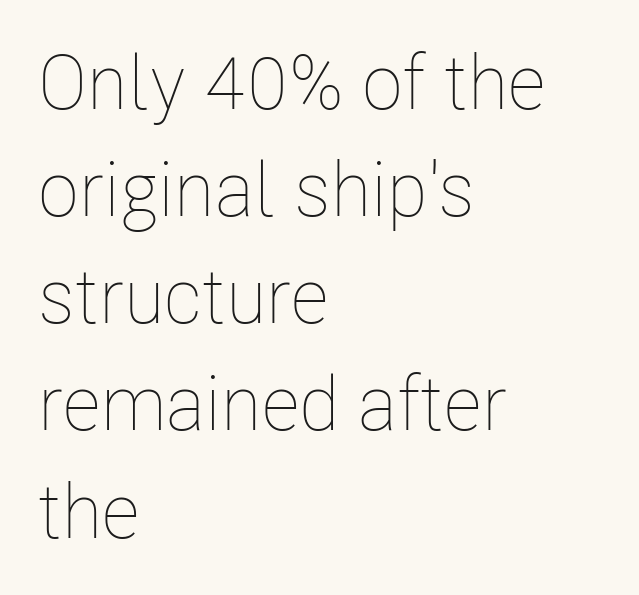
Q: Is the text bold? A: No.
Q: Is the text italic (slanted)? A: No, it is upright.
Q: Is the text underlined? A: No.
Q: How is the paragraph aligned? A: Left-aligned.
Q: Is the spacing between letters normal or unusually wide? A: Normal.
Q: Is the spacing between lines tight, normal or loose? A: Normal.
Q: Width (condensed, normal, or wide)? A: Condensed.
Q: Stroke contrast? A: Low.
Q: x-height? A: Medium.
Q: Monospaced? A: No.
